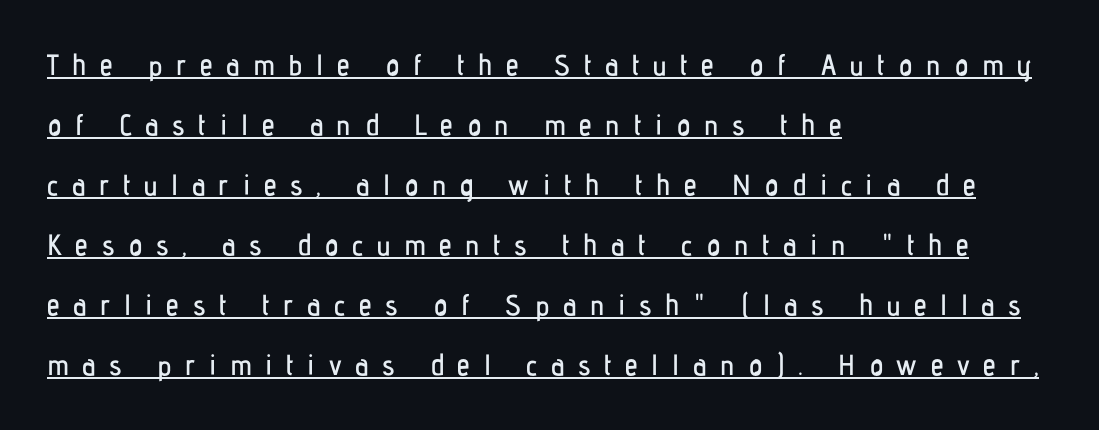
{"serif": "no", "italic": "no", "width": "condensed", "stroke_contrast": "low", "x_height": "medium", "monospaced": "no", "underline": "yes", "align": "left", "line_spacing": "loose", "line_spacing_ratio": 2.07, "letter_spacing": "wide", "letter_spacing_em": 0.47, "glyph_px": 29}
